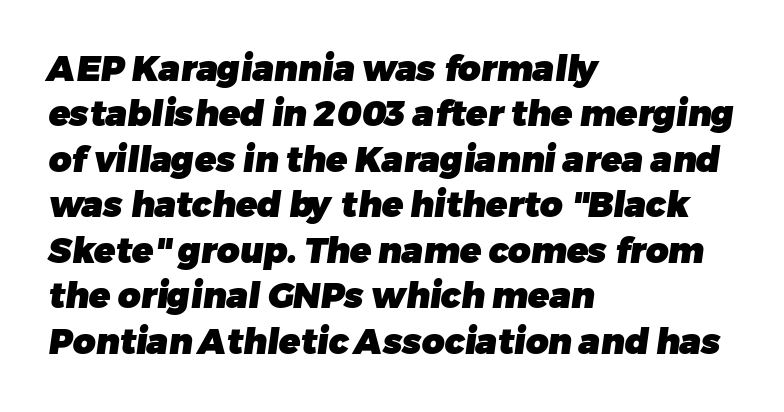
The image shows 35 px heavy sans-serif type; set left-aligned, normal line spacing (1.3x), normal letter spacing, not underlined; low stroke contrast and a medium x-height.
